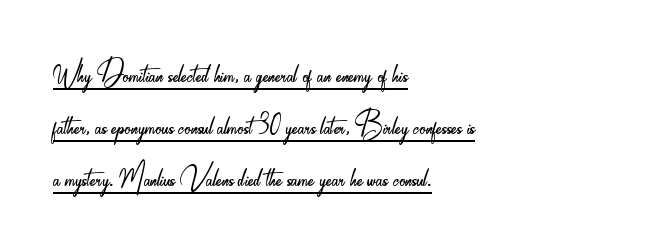
{"serif": "no", "bold": "no", "weight": "light", "width": "condensed", "stroke_contrast": "low", "x_height": "small", "monospaced": "no", "underline": "yes", "align": "left", "line_spacing": "normal", "line_spacing_ratio": 1.3, "letter_spacing": "normal", "letter_spacing_em": 0.0, "glyph_px": 40}
